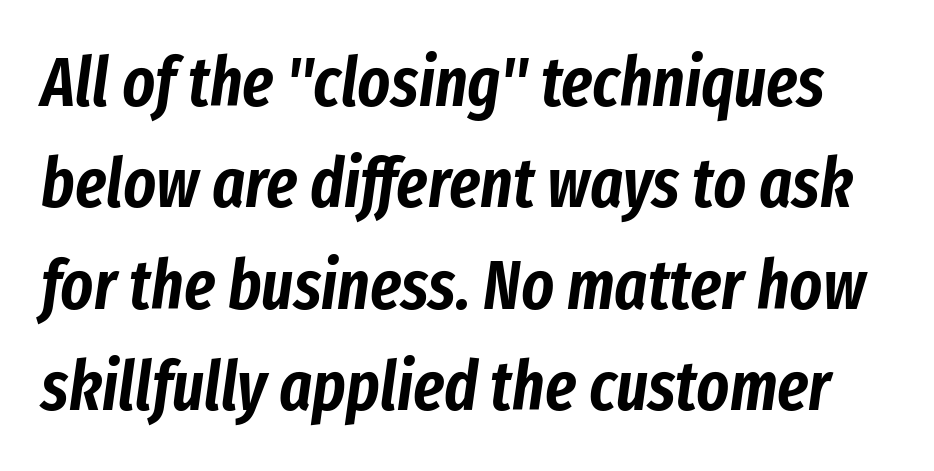
Q: Is the text italic (slanted)? A: Yes, it leans right by about 8 degrees.
Q: Is the text underlined? A: No.
Q: Is the spacing between letters normal or unusually wide? A: Normal.
Q: Is the spacing between lines tight, normal or loose? A: Normal.
Q: Width (condensed, normal, or wide)? A: Condensed.
Q: Stroke contrast? A: Low.
Q: x-height? A: Medium.
Q: Monospaced? A: No.
